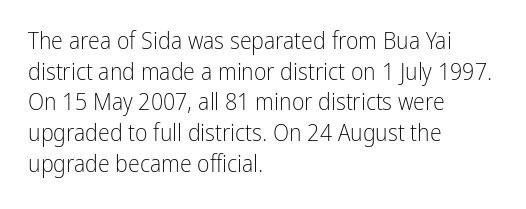
The image shows 24 px text type, upright; set left-aligned, normal line spacing (1.28x), normal letter spacing, not underlined.
